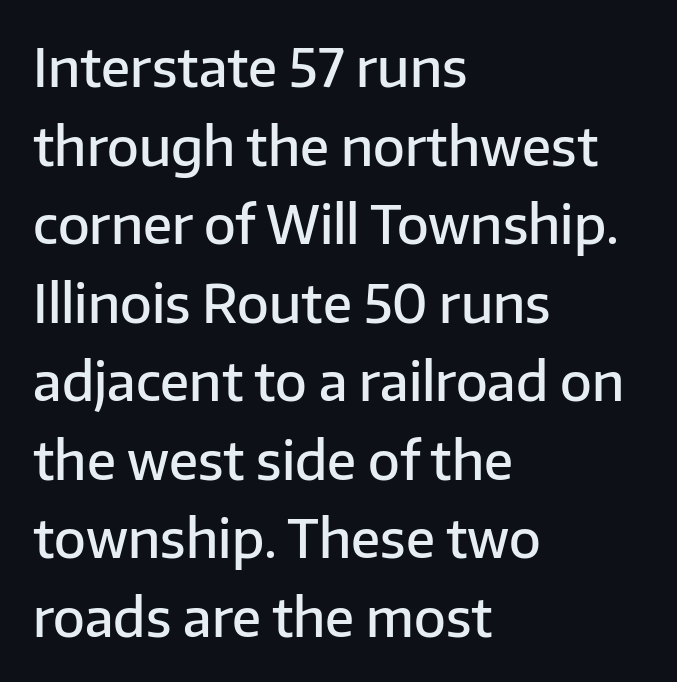
Q: Is the text bold? A: Semi-bold.
Q: Is the text italic (slanted)? A: No, it is upright.
Q: Is the typeface a serif or a sans-serif typeface? A: Sans-serif.
Q: Is the text underlined? A: No.
Q: How is the paragraph aligned? A: Left-aligned.
Q: Is the spacing between letters normal or unusually wide? A: Normal.
Q: Is the spacing between lines tight, normal or loose? A: Normal.
Q: Width (condensed, normal, or wide)? A: Normal.
Q: Stroke contrast? A: Low.
Q: x-height? A: Medium.
Q: Monospaced? A: No.
